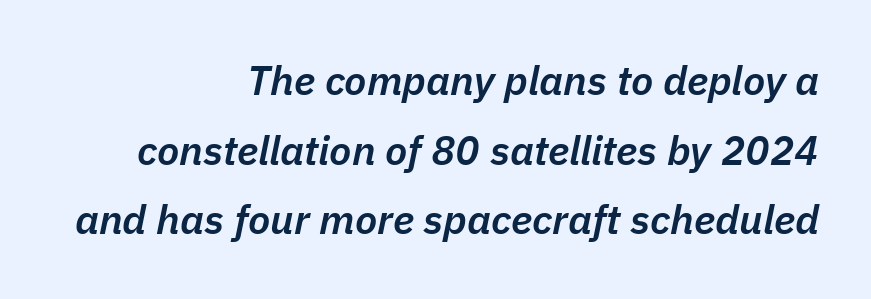
Q: Is the text bold? A: Semi-bold.
Q: Is the text italic (slanted)? A: Yes, it leans right by about 11 degrees.
Q: Is the text underlined? A: No.
Q: How is the paragraph aligned? A: Right-aligned.
Q: Is the spacing between letters normal or unusually wide? A: Normal.
Q: Is the spacing between lines tight, normal or loose? A: Normal.
Q: Width (condensed, normal, or wide)? A: Normal.
Q: Stroke contrast? A: Low.
Q: x-height? A: Medium.
Q: Monospaced? A: No.
